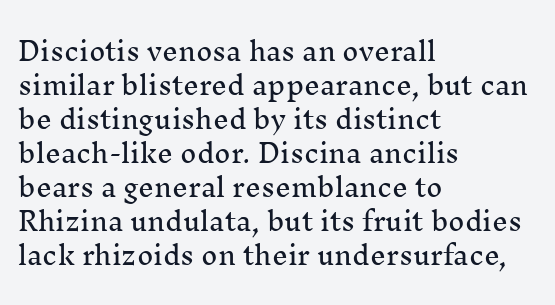
The image shows 25 px text type, upright; set left-aligned, normal line spacing (1.36x), normal letter spacing, not underlined.
